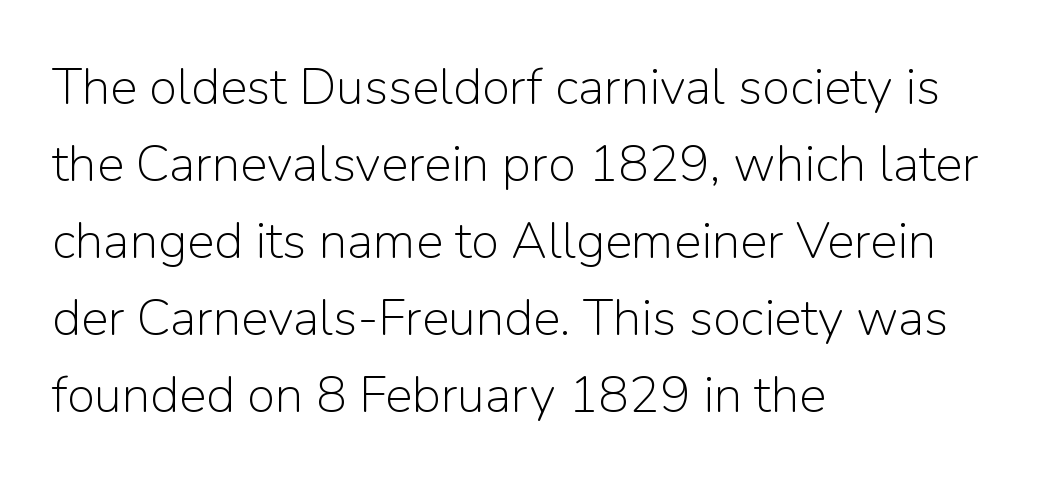
{"serif": "no", "italic": "no", "bold": "no", "weight": "light", "width": "normal", "stroke_contrast": "low", "x_height": "medium", "monospaced": "no", "underline": "no", "align": "left", "line_spacing": "normal", "line_spacing_ratio": 1.51, "letter_spacing": "normal", "letter_spacing_em": 0.0, "glyph_px": 51}
